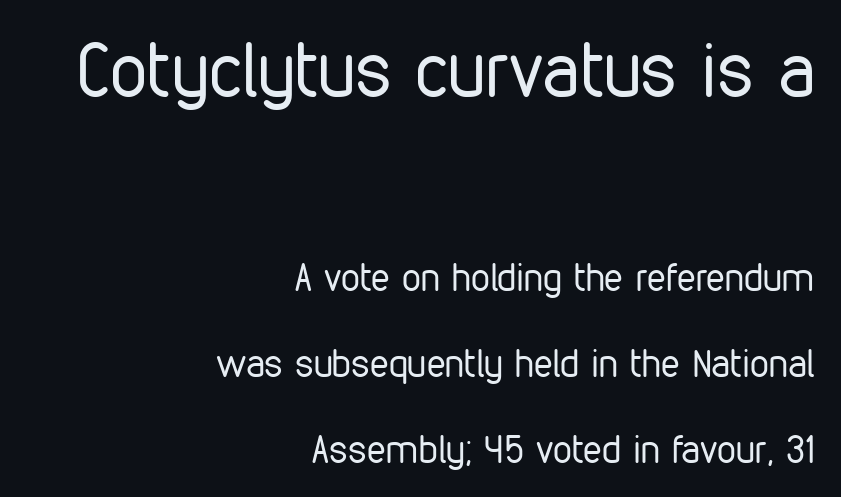
Q: Is the text bold? A: No.
Q: Is the text italic (slanted)? A: No, it is upright.
Q: Is the typeface a serif or a sans-serif typeface? A: Sans-serif.
Q: Is the text underlined? A: No.
Q: How is the paragraph aligned? A: Right-aligned.
Q: Is the spacing between letters normal or unusually wide? A: Normal.
Q: Is the spacing between lines tight, normal or loose? A: Loose.
Q: Which block of text is set in a larger size, the first (top) or the second (bottom)? A: The first (top) one.
Q: Width (condensed, normal, or wide)? A: Condensed.
Q: Stroke contrast? A: Low.
Q: x-height? A: Medium.
Q: Monospaced? A: No.
